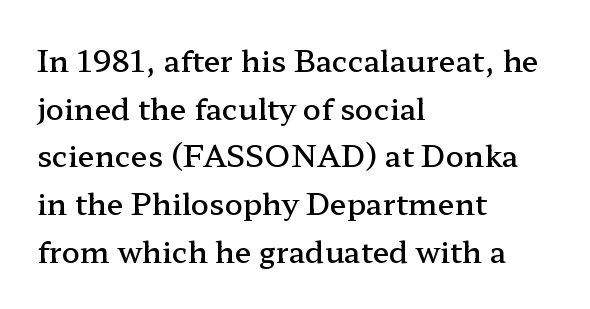
The image shows 30 px semibold, wide serif type, upright; set left-aligned, normal line spacing (1.59x), normal letter spacing, not underlined; low stroke contrast and a medium x-height.
